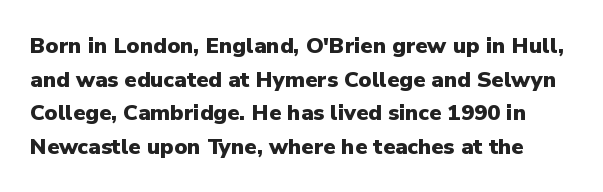
Posture: upright roman. Whoever set this chose a conventional vertical rhythm. Between one letter and the next there's only the usual sliver of space. A clean baseline with only descenders dipping below it.
